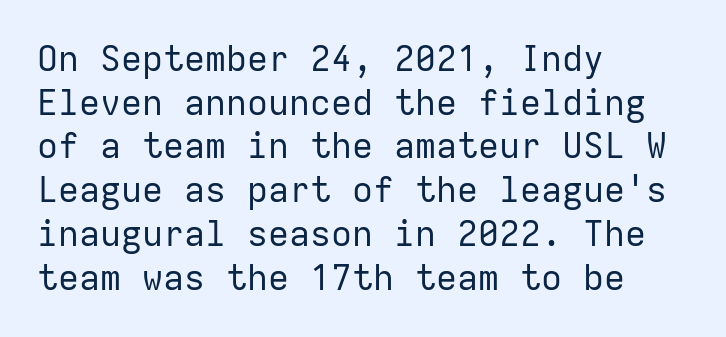
This sample has the even, mechanical cadence of fixed-width lettering. Anything drawn beneath the words? Only blank space. Nope, no serifs anywhere on these letters. Visually the block forms a straight wall on the left and a jagged coastline on the right. Every stem runs plumb, perpendicular to the baseline.
